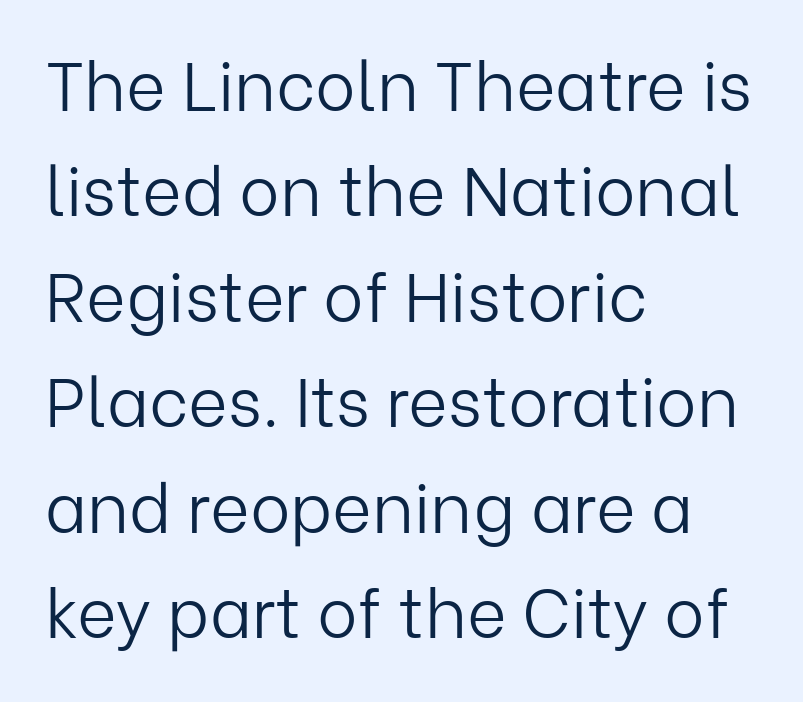
Q: Is the text bold? A: No.
Q: Is the text italic (slanted)? A: No, it is upright.
Q: Is the typeface a serif or a sans-serif typeface? A: Sans-serif.
Q: Is the text underlined? A: No.
Q: How is the paragraph aligned? A: Left-aligned.
Q: Is the spacing between letters normal or unusually wide? A: Normal.
Q: Is the spacing between lines tight, normal or loose? A: Normal.
Q: Width (condensed, normal, or wide)? A: Normal.
Q: Stroke contrast? A: Low.
Q: x-height? A: Medium.
Q: Monospaced? A: No.
